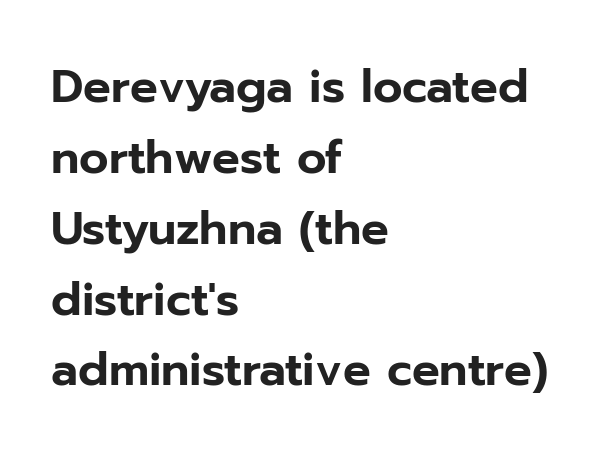
The image shows 46 px sans-serif type, upright; set left-aligned, normal line spacing (1.54x), normal letter spacing, not underlined; low stroke contrast and a medium x-height.
